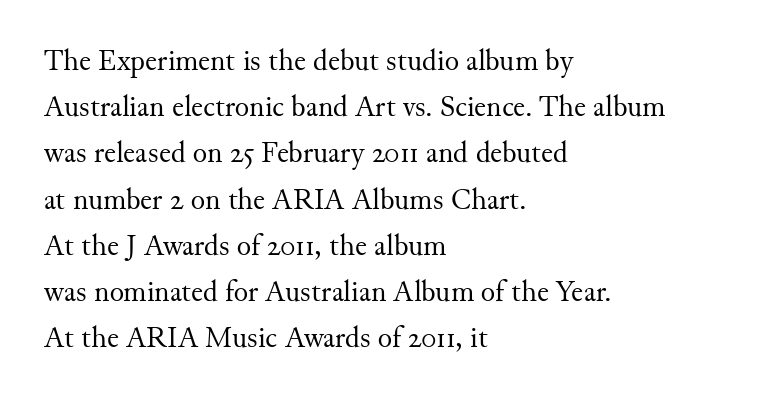
The image shows 30 px regular-weight serif type, upright; set left-aligned, normal line spacing (1.54x), normal letter spacing, not underlined; medium stroke contrast and a small x-height.
